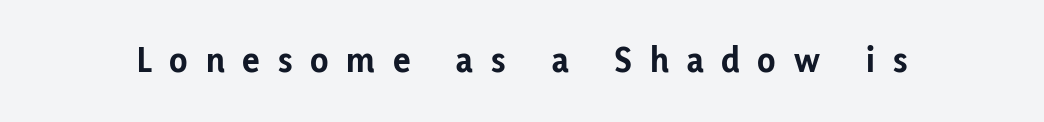
A typesetter would label this face a sans. Glyph-to-glyph distance is far greater than everyday printed text. The passage shown is typed in a proportional face where columns would drift. Vertical strokes here are truly vertical. The characters look thick and weighty, a clear bold.
